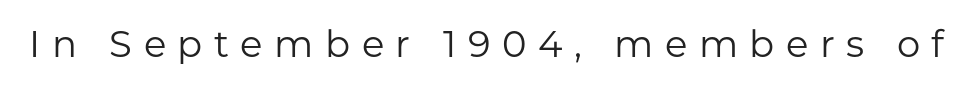
The image shows 37 px regular-weight sans-serif type, upright; set unusually wide letter spacing (+0.31 em), not underlined; low stroke contrast and a medium x-height.
